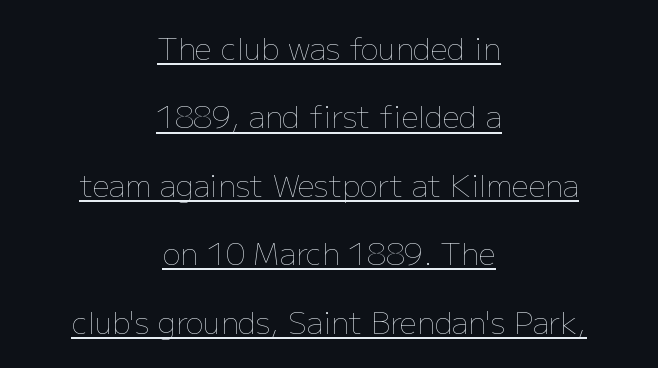
This is not heavy type; no bold has been used. Glyph-to-glyph distance matches everyday printed text. This is the regular roman posture of the typeface. Check the space under the baseline: a stroke is drawn there. The rendering uses a large line-height, opening up the rows.
